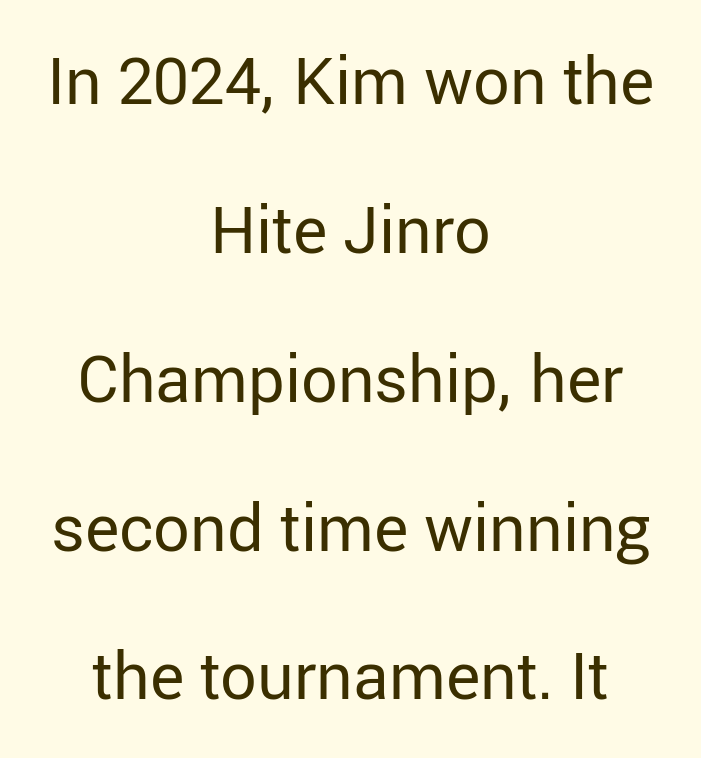
{"serif": "no", "italic": "no", "bold": "no", "weight": "regular", "width": "normal", "stroke_contrast": "low", "x_height": "medium", "monospaced": "no", "underline": "no", "align": "center", "line_spacing": "loose", "line_spacing_ratio": 2.29, "letter_spacing": "normal", "letter_spacing_em": 0.0, "glyph_px": 65}
